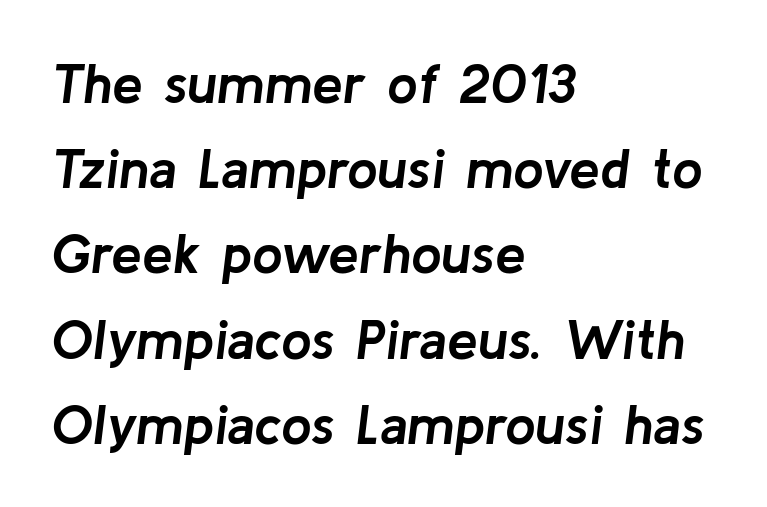
{"italic": "yes", "lean": "right", "slant_degrees": 8, "bold": "yes", "weight": "semibold", "width": "normal", "stroke_contrast": "low", "x_height": "medium", "monospaced": "no", "underline": "no", "align": "left", "line_spacing": "normal", "line_spacing_ratio": 1.55, "letter_spacing": "normal", "letter_spacing_em": 0.0, "glyph_px": 55}
